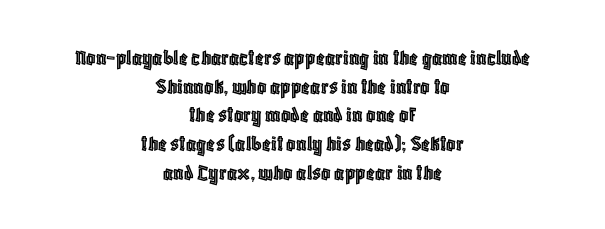
Q: Is the text italic (slanted)? A: No, it is upright.
Q: Is the text underlined? A: No.
Q: How is the paragraph aligned? A: Centered.
Q: Is the spacing between letters normal or unusually wide? A: Normal.
Q: Is the spacing between lines tight, normal or loose? A: Normal.
